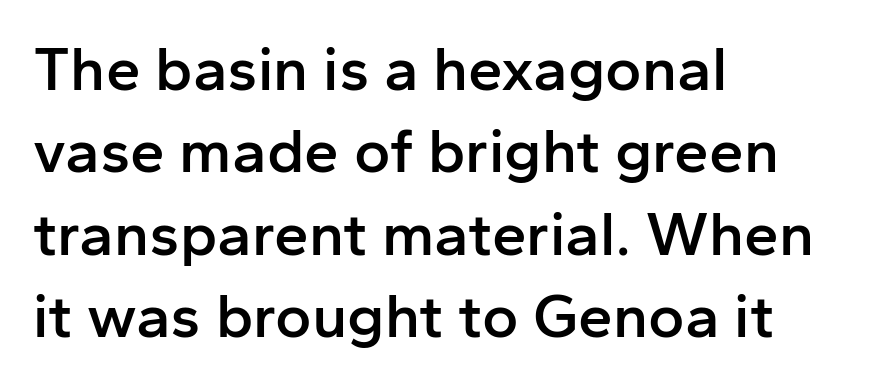
The image shows 62 px semibold sans-serif type, upright; set left-aligned, normal line spacing (1.33x), normal letter spacing, not underlined; low stroke contrast and a medium x-height.
